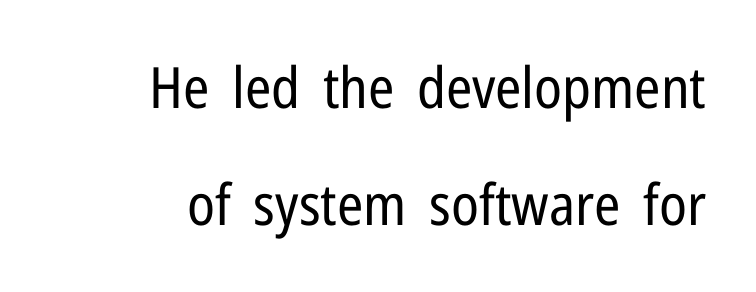
Italic? Not at all — the glyphs are vertical. The weight would be labelled regular, book, light, or lighter still. The passage shown is not underscored anywhere. Do the characters align in a grid? No, the font is proportional. What stands out about the letter spacing? Nothing — it is the standard amount.
